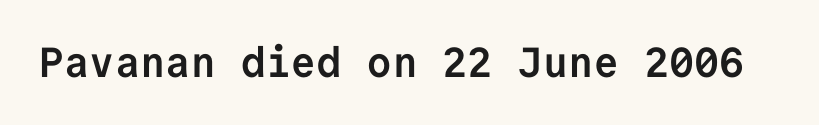
I'd describe the lettering as bold — thick and assertive. A typesetter would call this monospace, since all characters share one set width. Check where the strokes stop: nothing finishes them off — pure sans. Default kerning and tracking; the words read as compact shapes. The area under the type is left untouched.
